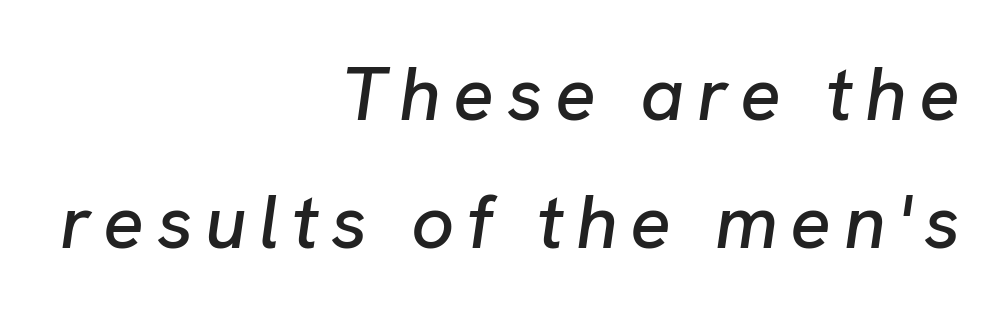
{"italic": "yes", "lean": "right", "slant_degrees": 8, "width": "normal", "stroke_contrast": "low", "x_height": "medium", "monospaced": "no", "underline": "no", "align": "right", "line_spacing": "normal", "line_spacing_ratio": 1.69, "glyph_px": 76}
